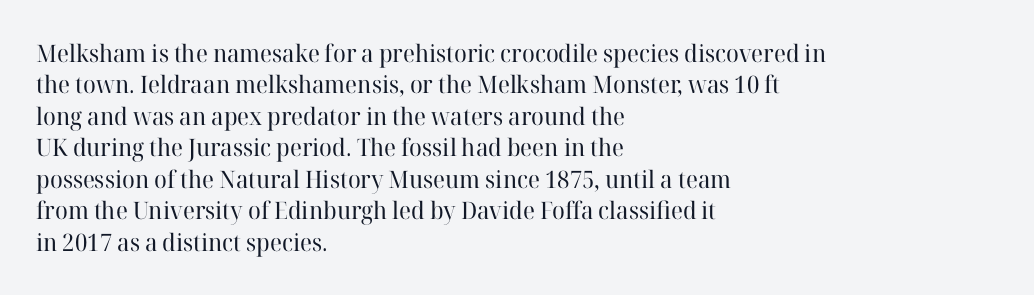
{"italic": "no", "bold": "no", "underline": "no", "align": "left", "line_spacing": "normal", "line_spacing_ratio": 1.31, "letter_spacing": "normal", "letter_spacing_em": 0.0, "glyph_px": 24}
